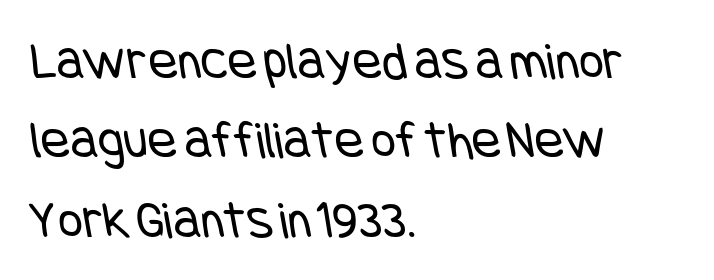
Q: Is the text bold? A: No.
Q: Is the typeface a serif or a sans-serif typeface? A: Sans-serif.
Q: Is the text underlined? A: No.
Q: How is the paragraph aligned? A: Left-aligned.
Q: Is the spacing between letters normal or unusually wide? A: Normal.
Q: Is the spacing between lines tight, normal or loose? A: Normal.
Q: Width (condensed, normal, or wide)? A: Condensed.
Q: Stroke contrast? A: Low.
Q: x-height? A: Large.
